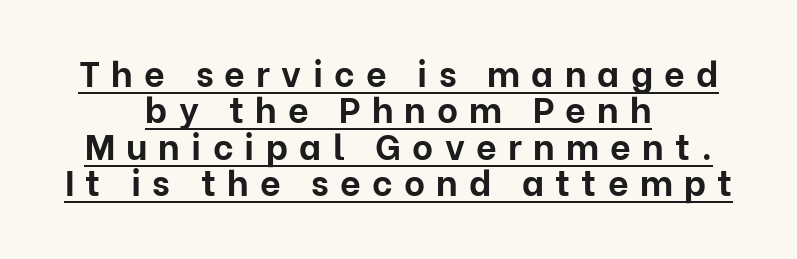
The typography opts for an upright posture over an oblique one. The face used here is a sans, in the tradition of grotesques and geometrics. Plenty of ink on the page — the face is bold. You could not count columns in this text — the font is proportionally spaced. Underline: present.
